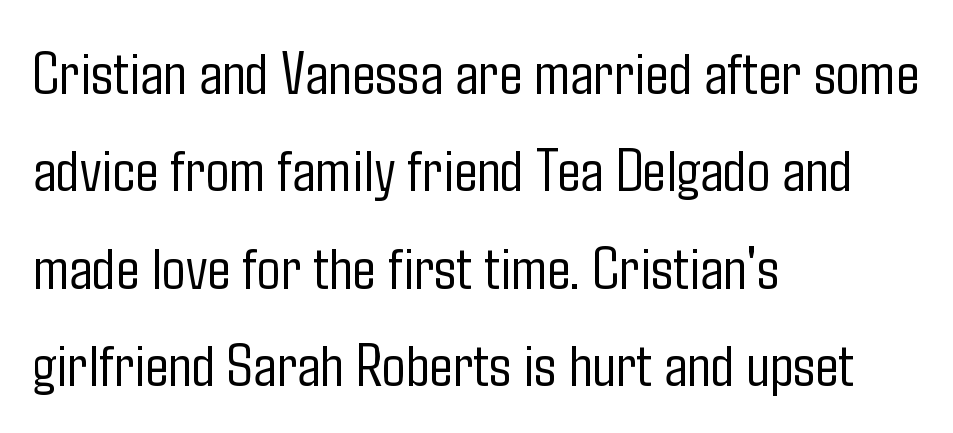
The image shows 62 px light, condensed sans-serif type, upright; set left-aligned, normal line spacing (1.57x), normal letter spacing, not underlined; low stroke contrast and a medium x-height.
